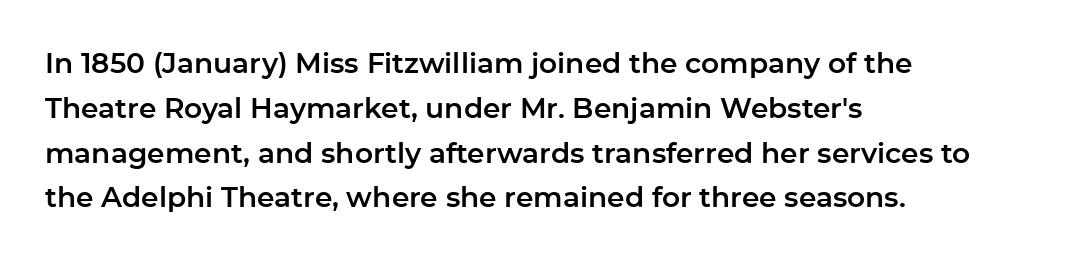
Q: Is the text italic (slanted)? A: No, it is upright.
Q: Is the typeface a serif or a sans-serif typeface? A: Sans-serif.
Q: Is the text underlined? A: No.
Q: How is the paragraph aligned? A: Left-aligned.
Q: Is the spacing between letters normal or unusually wide? A: Normal.
Q: Is the spacing between lines tight, normal or loose? A: Normal.
Q: Width (condensed, normal, or wide)? A: Normal.
Q: Stroke contrast? A: Low.
Q: x-height? A: Medium.
Q: Monospaced? A: No.
